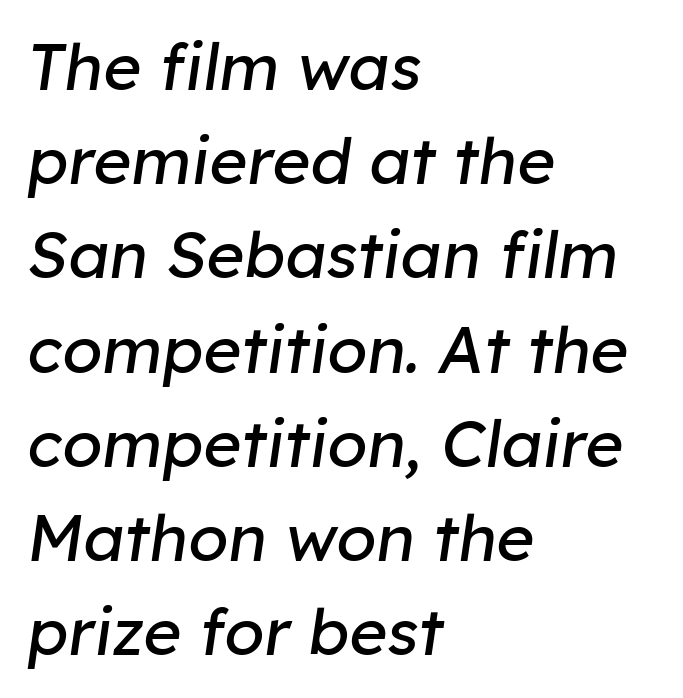
{"italic": "yes", "lean": "right", "slant_degrees": 8, "bold": "no", "weight": "regular", "width": "normal", "stroke_contrast": "low", "x_height": "medium", "monospaced": "no", "underline": "no", "align": "left", "line_spacing": "normal", "line_spacing_ratio": 1.45, "letter_spacing": "normal", "letter_spacing_em": 0.0, "glyph_px": 65}
